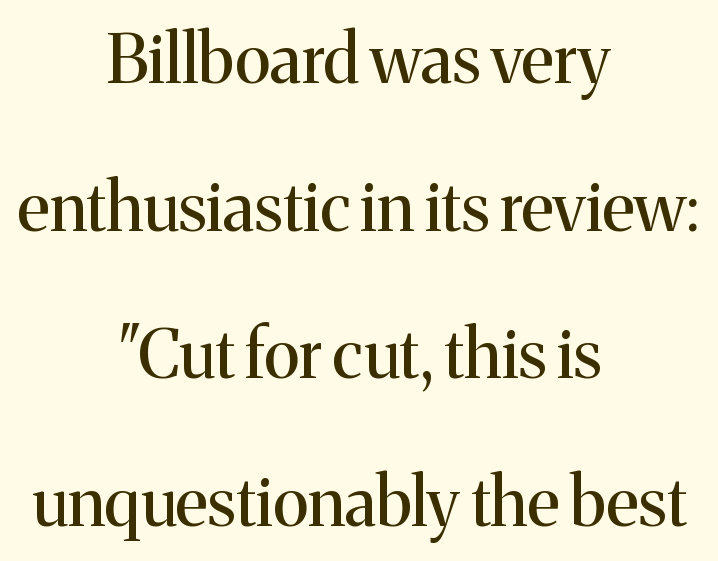
The image shows 68 px regular-weight serif type, upright; set centered, loose line spacing (2.17x), normal letter spacing, not underlined; medium stroke contrast and a medium x-height.
